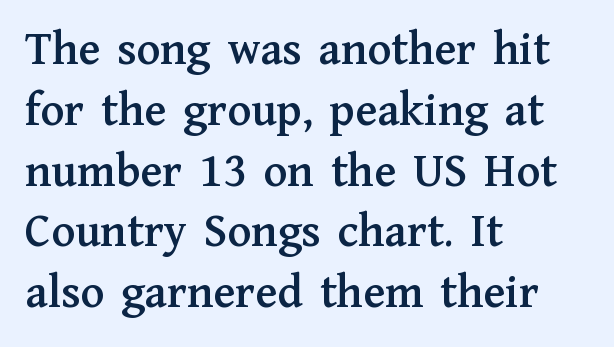
The axis of the letterforms is exactly vertical. Caption: standard tracking, unaltered. If you drew a ruler down the left edge, every line would touch it. Quick note: underline off. The passage shown is typed in a proportional face where columns would drift. Is this a sans? No — the strokes have serifs.
